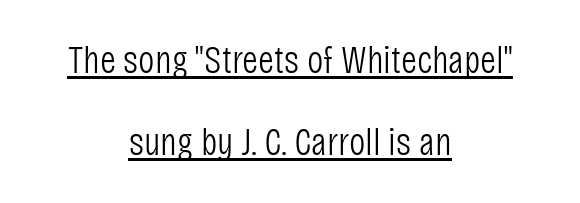
Leading is clearly above the norm, producing a sparse column. Do the characters align in a grid? No, the font is proportional. The typesetter has applied underlining to the passage shown. Quick note: not italic, upright. I'd call this a sans setting — the letters go barefoot.
